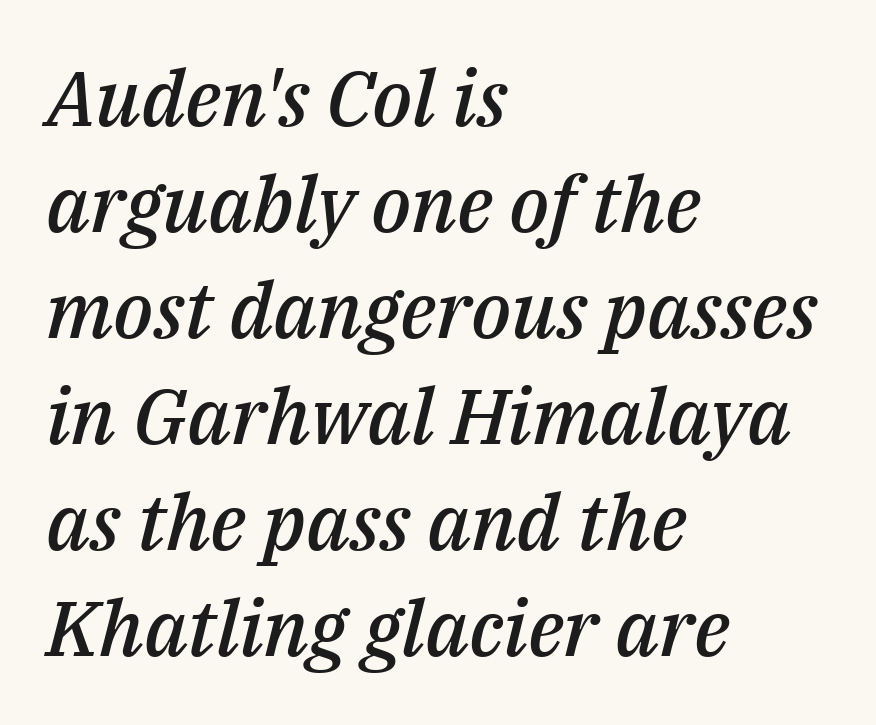
The image shows 78 px semibold type, italic (leaning right); set left-aligned, normal line spacing (1.36x), normal letter spacing, not underlined; medium stroke contrast and a medium x-height.
